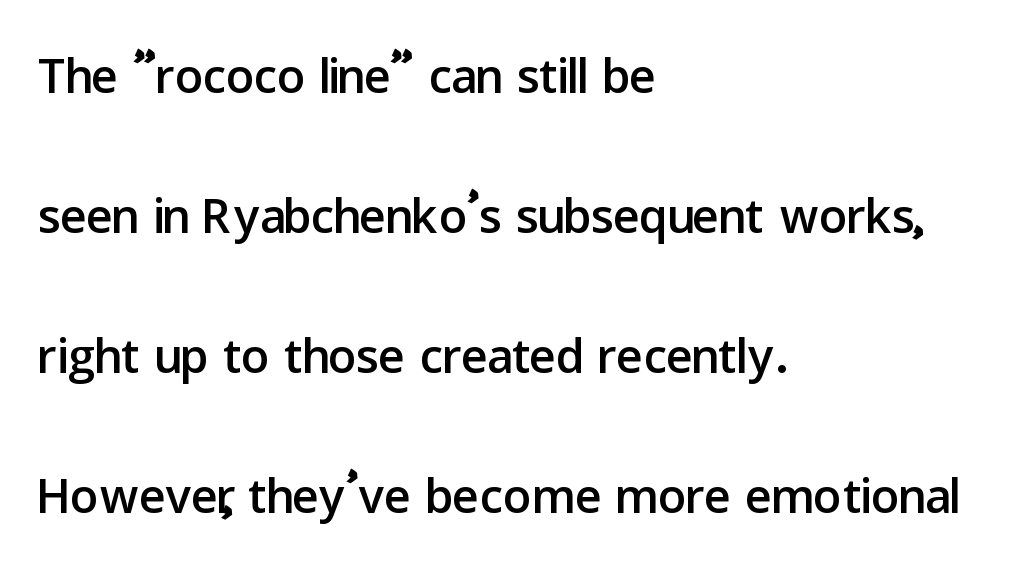
Serif or sans? Sans — the stroke terminals are bare. Teacher's note: observe the even left margin — that is flush-left alignment. Is this a fixed-width face? No — the glyphs have proportional, varying widths. When letters stand straight like this, we call the style roman or upright. Descender tails drop into unmarked territory.
